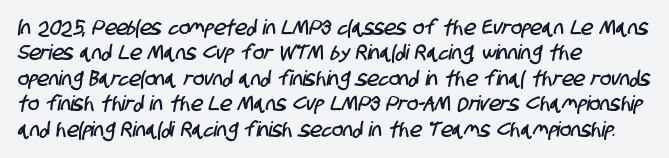
Q: Is the text underlined? A: No.
Q: How is the paragraph aligned? A: Left-aligned.
Q: Is the spacing between letters normal or unusually wide? A: Normal.
